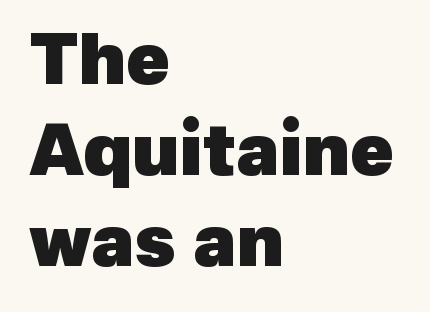
Q: Is the text bold? A: Yes.
Q: Is the typeface a serif or a sans-serif typeface? A: Sans-serif.
Q: Is the text underlined? A: No.
Q: How is the paragraph aligned? A: Left-aligned.
Q: Is the spacing between letters normal or unusually wide? A: Normal.
Q: Is the spacing between lines tight, normal or loose? A: Normal.
Q: Width (condensed, normal, or wide)? A: Normal.
Q: x-height? A: Medium.
Q: Monospaced? A: No.
